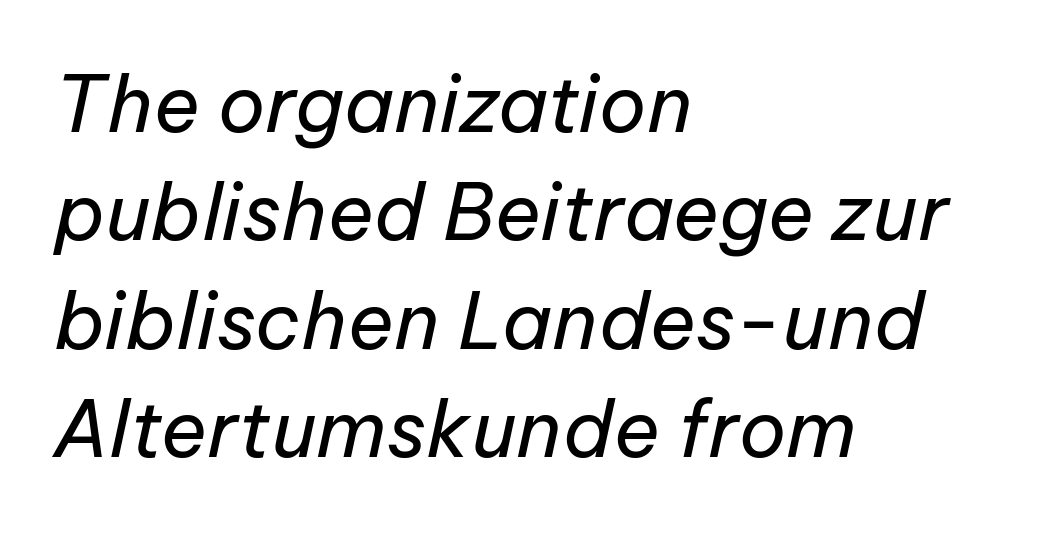
The image shows 78 px regular-weight type, italic (leaning right); set left-aligned, normal line spacing (1.39x), normal letter spacing, not underlined; low stroke contrast and a medium x-height.
